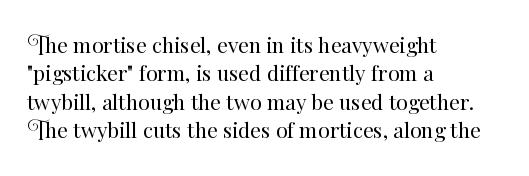
Q: Is the text bold? A: No.
Q: Is the text italic (slanted)? A: No, it is upright.
Q: Is the text underlined? A: No.
Q: How is the paragraph aligned? A: Left-aligned.
Q: Is the spacing between letters normal or unusually wide? A: Normal.
Q: Is the spacing between lines tight, normal or loose? A: Normal.
